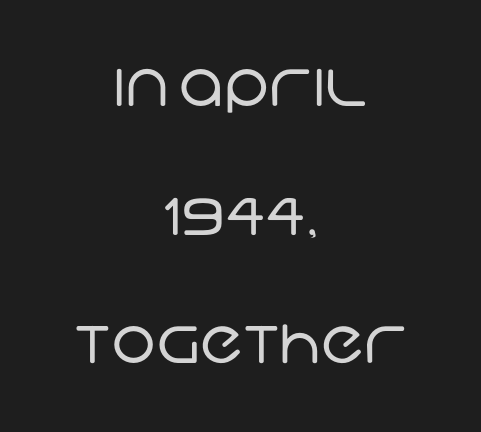
Q: Is the text bold? A: No.
Q: Is the typeface a serif or a sans-serif typeface? A: Sans-serif.
Q: Is the text underlined? A: No.
Q: How is the paragraph aligned? A: Centered.
Q: Is the spacing between letters normal or unusually wide? A: Normal.
Q: Is the spacing between lines tight, normal or loose? A: Loose.
Q: Width (condensed, normal, or wide)? A: Normal.
Q: Stroke contrast? A: Low.
Q: x-height? A: Large.
Q: Monospaced? A: No.
